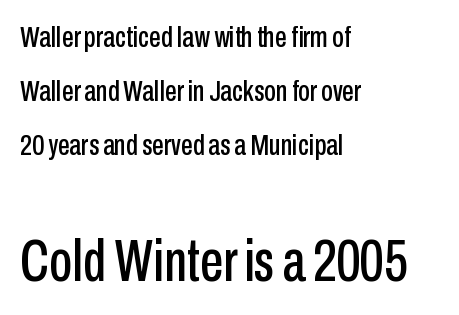
{"serif": "no", "italic": "no", "width": "condensed", "stroke_contrast": "low", "x_height": "medium", "monospaced": "no", "underline": "no", "align": "left", "line_spacing_ratio": 1.8, "letter_spacing": "normal", "letter_spacing_em": 0.0, "larger_block": "second", "size_ratio": 1.97, "glyph_px": 59}
